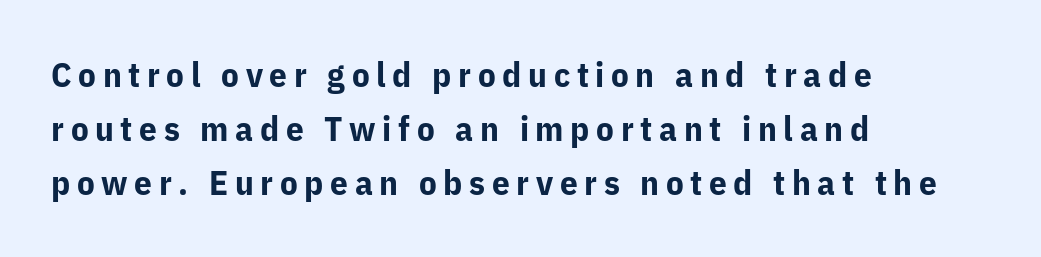
The image shows 35 px bold sans-serif type, upright; set left-aligned, normal line spacing (1.55x), not underlined; low stroke contrast and a medium x-height.
